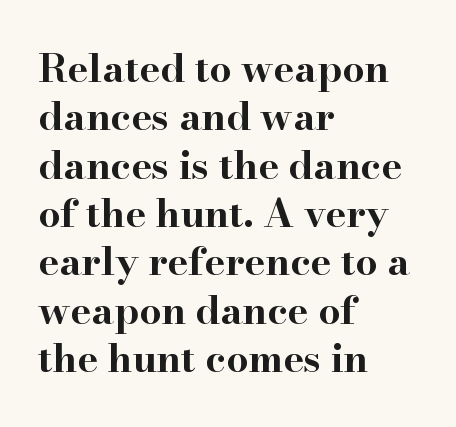
The image shows 39 px bold, wide serif type, upright; set left-aligned, line spacing 1.24x, normal letter spacing, not underlined; high stroke contrast and a small x-height.
